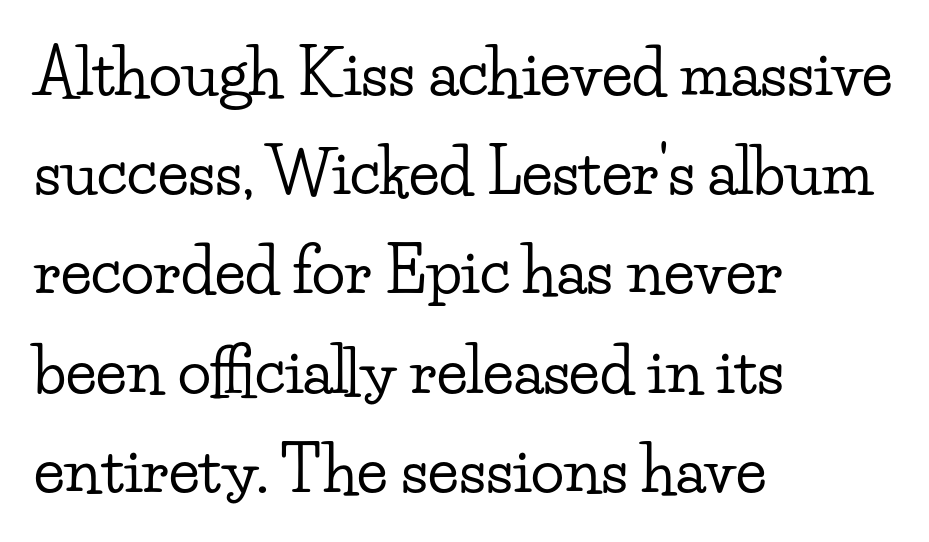
The image shows 62 px wide serif type, upright; set left-aligned, normal line spacing (1.6x), normal letter spacing, not underlined; low stroke contrast and a small x-height.
